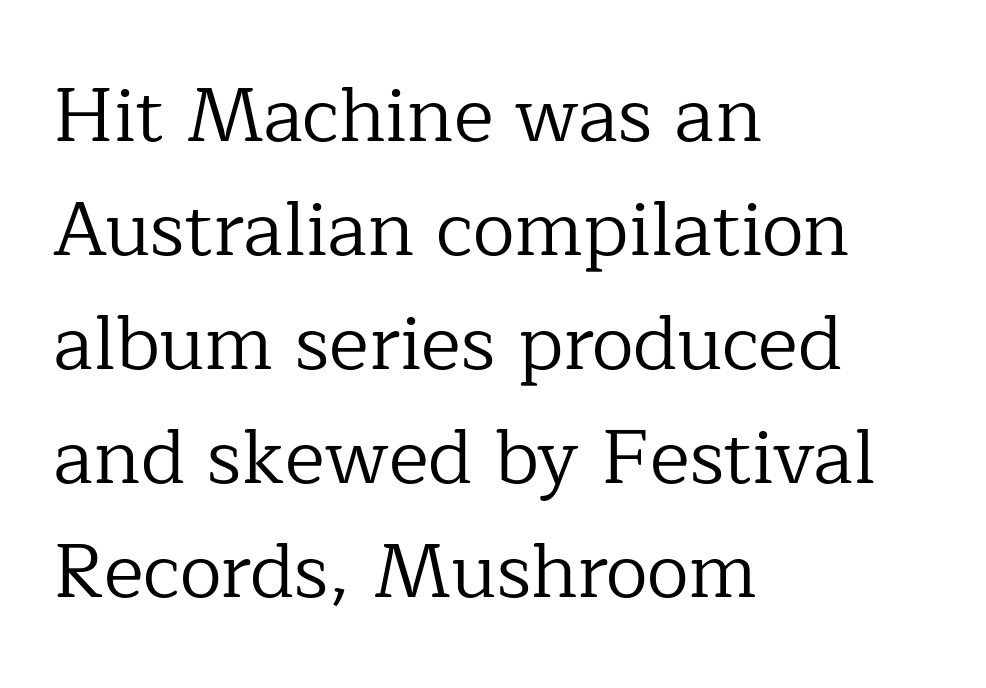
{"serif": "yes", "italic": "no", "bold": "no", "weight": "regular", "width": "normal", "stroke_contrast": "low", "x_height": "medium", "monospaced": "no", "underline": "no", "align": "left", "line_spacing": "normal", "line_spacing_ratio": 1.5, "letter_spacing": "normal", "letter_spacing_em": 0.0, "glyph_px": 76}
